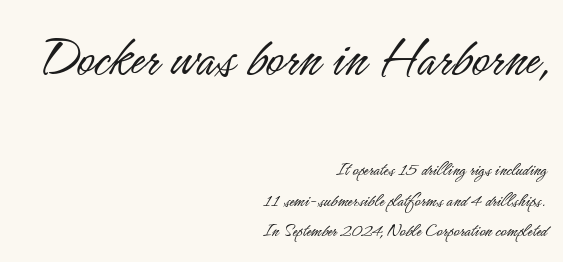
The image shows 60 px light, condensed sans-serif type; set right-aligned, normal line spacing (1.52x), normal letter spacing, not underlined; the first (top) block is 3.0x larger; low stroke contrast and a small x-height.
